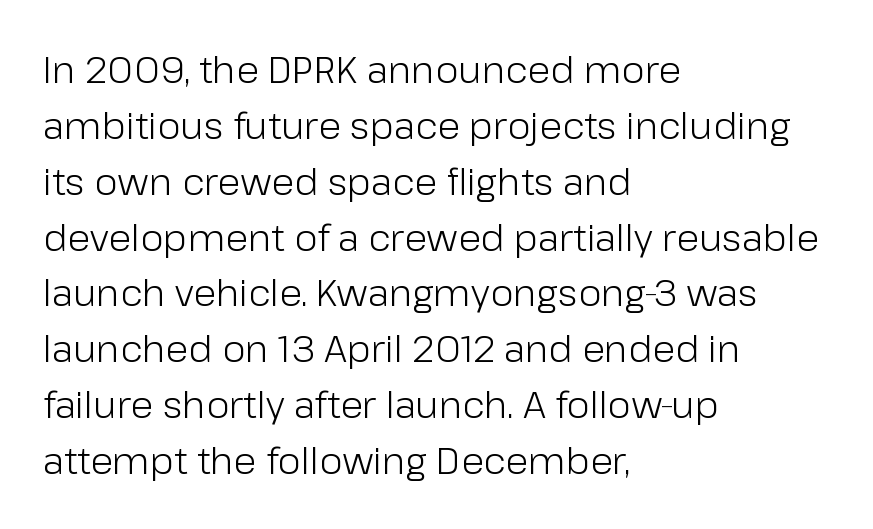
The image shows 37 px light sans-serif type, upright; set left-aligned, normal line spacing (1.51x), normal letter spacing, not underlined; low stroke contrast and a medium x-height.
